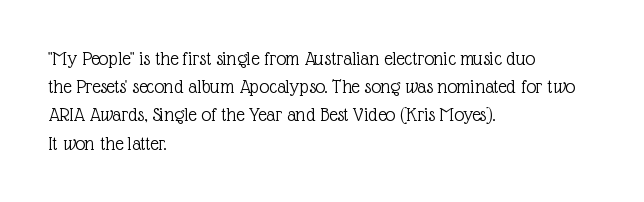
{"italic": "no", "bold": "no", "underline": "no", "align": "left", "line_spacing": "normal", "line_spacing_ratio": 1.41, "letter_spacing": "normal", "letter_spacing_em": 0.0, "glyph_px": 20}
